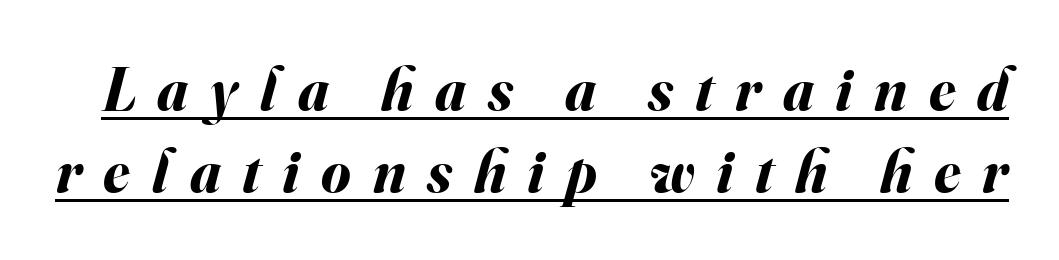
Italic? Definitely — the glyphs are oblique. Typographic density is high because the face is bold. Words appear elongated and porous because spacing is wide. Decoration check: the copy is underlined.
